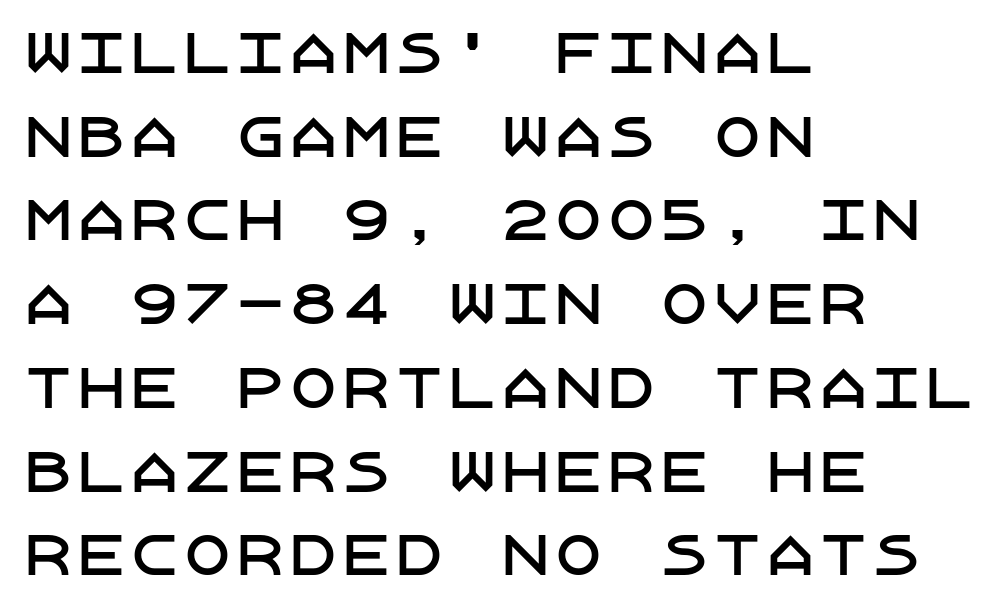
Q: Is the text italic (slanted)? A: No, it is upright.
Q: Is the typeface a serif or a sans-serif typeface? A: Sans-serif.
Q: Is the text underlined? A: No.
Q: How is the paragraph aligned? A: Left-aligned.
Q: Is the spacing between letters normal or unusually wide? A: Normal.
Q: Is the spacing between lines tight, normal or loose? A: Normal.
Q: Width (condensed, normal, or wide)? A: Normal.
Q: Stroke contrast? A: Low.
Q: x-height? A: Large.
